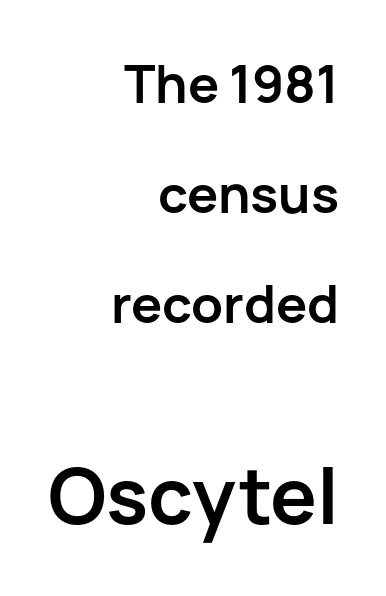
The image shows 78 px semibold sans-serif type, upright; set right-aligned, loose line spacing (2.12x), normal letter spacing, not underlined; the second (bottom) block is 1.5x larger; low stroke contrast and a medium x-height.
